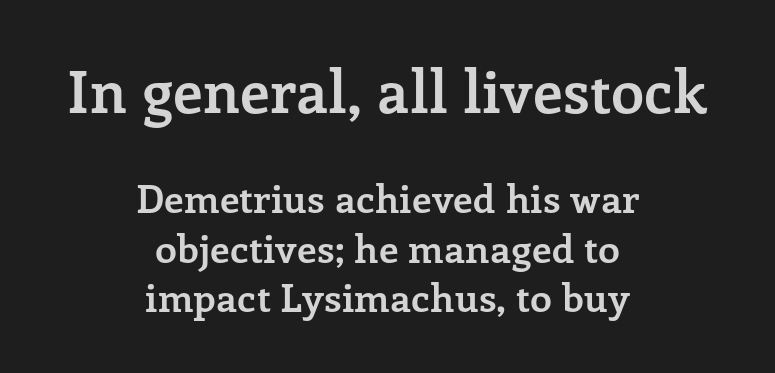
Reading down the column, the eye jumps a familiar distance to each next line. Nothing unusual about the tracking: characters are spaced as the font intends. Here the first block reads like a headline and the second like body copy. Examine the stroke ends and you'll spot serifs. Letters rest on an invisible, unmarked baseline. Varying glyph widths throughout — classic text-font behaviour.
